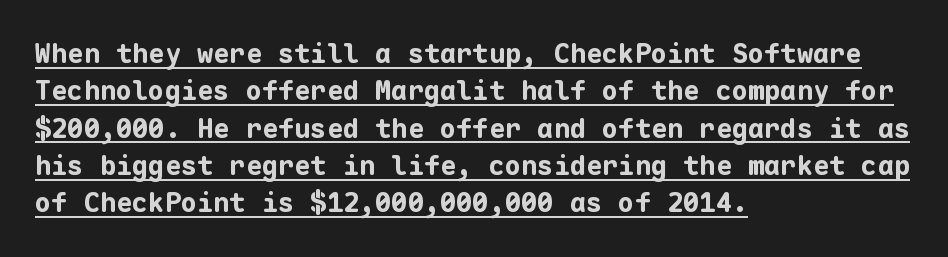
Q: Is the text bold? A: Yes.
Q: Is the text italic (slanted)? A: No, it is upright.
Q: Is the text underlined? A: Yes.
Q: How is the paragraph aligned? A: Left-aligned.
Q: Is the spacing between letters normal or unusually wide? A: Normal.
Q: Is the spacing between lines tight, normal or loose? A: Normal.
